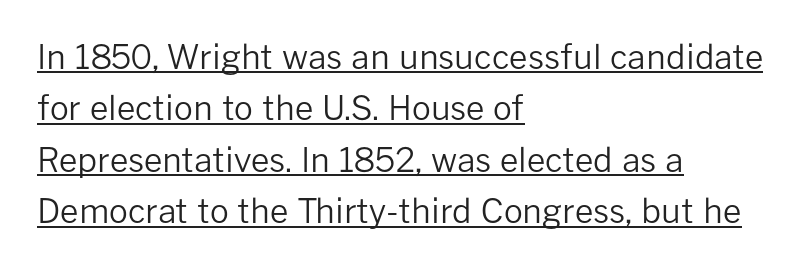
The image shows 33 px regular-weight sans-serif type, upright; set left-aligned, normal line spacing (1.56x), normal letter spacing, underlined; low stroke contrast and a medium x-height.
